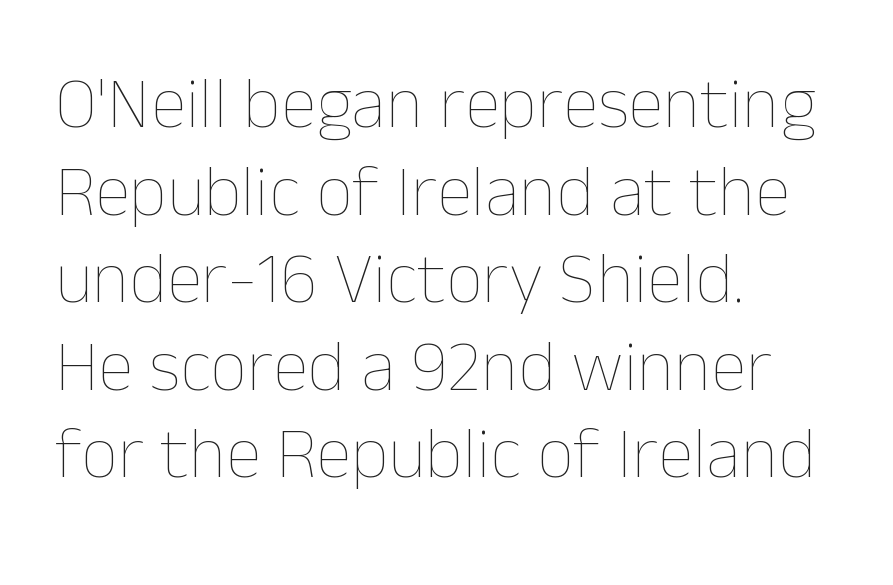
The image shows 73 px thin type, upright; set left-aligned, line spacing 1.2x, normal letter spacing, not underlined; low stroke contrast and a medium x-height.
